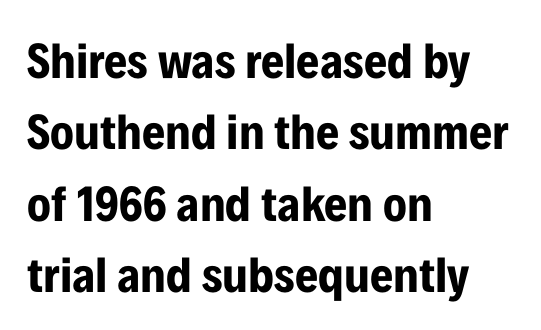
Has an underline been added? It has not. Baseline-to-baseline distance is the conventional proportion of letter height. This is roman type, the default non-slanted kind. In terms of weight, the rendering is a true, heavy bold. The passage shown is typed in a proportional face where columns would drift.
